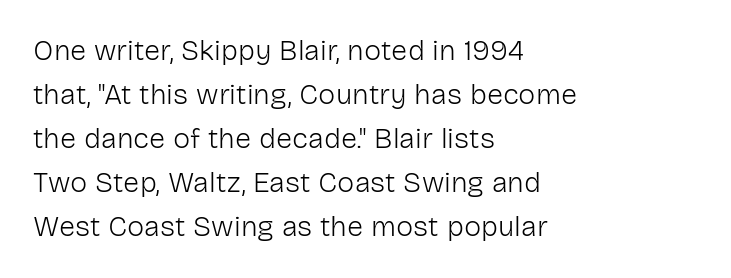
{"serif": "no", "italic": "no", "bold": "no", "weight": "light", "width": "normal", "stroke_contrast": "low", "x_height": "medium", "monospaced": "no", "underline": "no", "align": "left", "line_spacing": "normal", "line_spacing_ratio": 1.52, "letter_spacing": "normal", "letter_spacing_em": 0.0, "glyph_px": 29}
